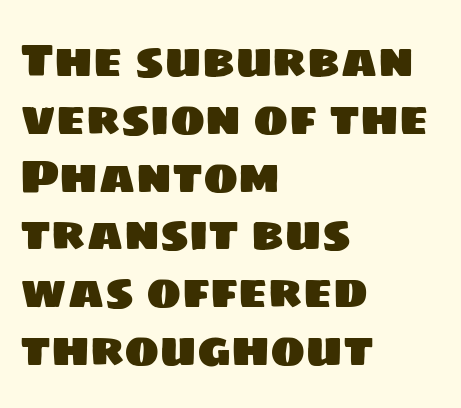
{"serif": "no", "width": "normal", "stroke_contrast": "low", "x_height": "large", "monospaced": "no", "underline": "no", "align": "left", "line_spacing_ratio": 1.23, "letter_spacing": "normal", "letter_spacing_em": 0.0, "glyph_px": 47}
